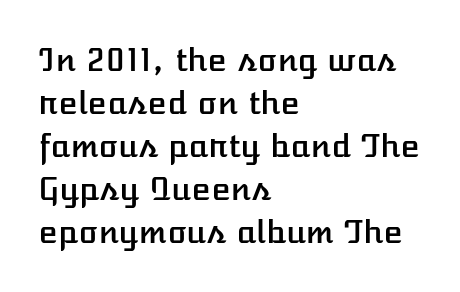
Does extra space separate the letters? No, they use regular spacing. Think of a printed novel: that variable character pitch is what you see here. Every stem runs plumb, perpendicular to the baseline. Compared with a centered layout, this one pins lines to the left instead.
